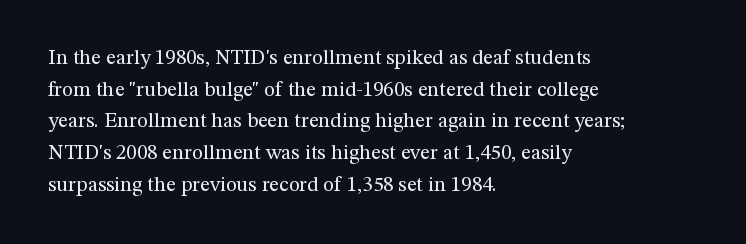
Q: Is the text bold? A: No.
Q: Is the text italic (slanted)? A: No, it is upright.
Q: Is the text underlined? A: No.
Q: How is the paragraph aligned? A: Left-aligned.
Q: Is the spacing between letters normal or unusually wide? A: Normal.
Q: Is the spacing between lines tight, normal or loose? A: Normal.
